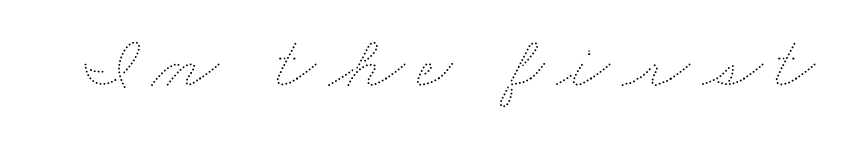
Q: Is the text bold? A: No.
Q: Is the text underlined? A: No.
Q: Width (condensed, normal, or wide)? A: Wide.
Q: Stroke contrast? A: Medium.
Q: x-height? A: Small.
Q: Monospaced? A: No.
